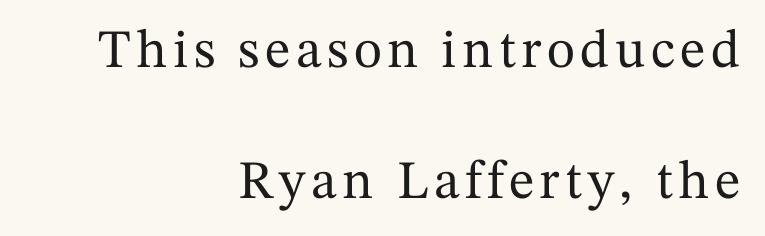
Q: Is the text italic (slanted)? A: No, it is upright.
Q: Is the typeface a serif or a sans-serif typeface? A: Serif.
Q: Is the text underlined? A: No.
Q: How is the paragraph aligned? A: Right-aligned.
Q: Is the spacing between lines tight, normal or loose? A: Loose.
Q: Width (condensed, normal, or wide)? A: Normal.
Q: Stroke contrast? A: Medium.
Q: x-height? A: Medium.
Q: Monospaced? A: No.
